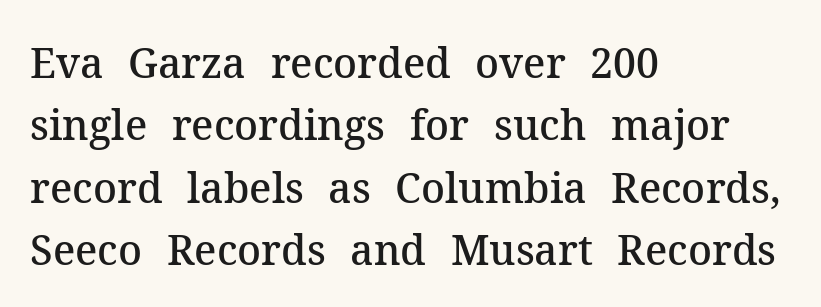
The image shows 41 px semibold serif type, upright; set left-aligned, normal line spacing (1.52x), normal letter spacing, not underlined; medium stroke contrast and a medium x-height.
